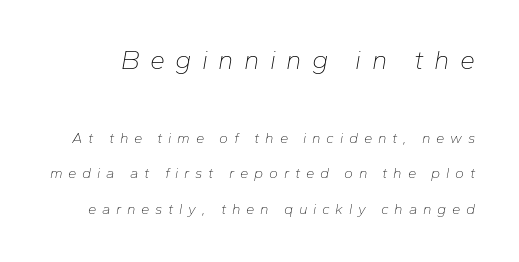
The image shows 27 px text type, italic (leaning right); set loose line spacing (2.35x), unusually wide letter spacing (+0.38 em), not underlined; the first (top) block is 1.8x larger.
